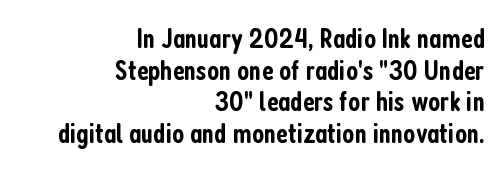
Q: Is the text bold? A: Semi-bold.
Q: Is the text italic (slanted)? A: No, it is upright.
Q: Is the typeface a serif or a sans-serif typeface? A: Sans-serif.
Q: Is the text underlined? A: No.
Q: How is the paragraph aligned? A: Right-aligned.
Q: Is the spacing between letters normal or unusually wide? A: Normal.
Q: Is the spacing between lines tight, normal or loose? A: Tight.
Q: Width (condensed, normal, or wide)? A: Condensed.
Q: Stroke contrast? A: Low.
Q: x-height? A: Medium.
Q: Monospaced? A: No.
